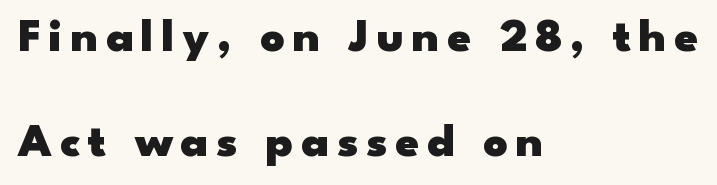
The image shows 47 px heavy, wide sans-serif type, upright; set left-aligned, loose line spacing (2.23x), not underlined; low stroke contrast and a small x-height.
